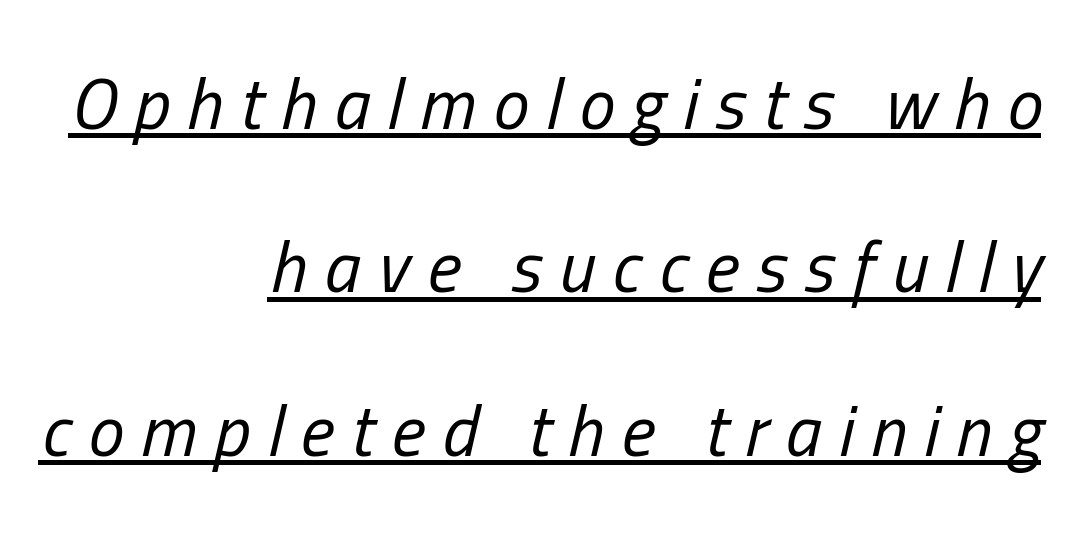
Q: Is the text bold? A: No.
Q: Is the text italic (slanted)? A: Yes, it leans right by about 13 degrees.
Q: Is the text underlined? A: Yes.
Q: How is the paragraph aligned? A: Right-aligned.
Q: Is the spacing between letters normal or unusually wide? A: Unusually wide.
Q: Is the spacing between lines tight, normal or loose? A: Loose.
Q: Width (condensed, normal, or wide)? A: Condensed.
Q: Stroke contrast? A: Low.
Q: x-height? A: Medium.
Q: Monospaced? A: No.
